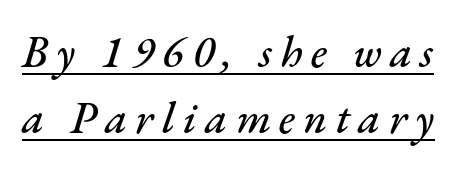
A baseline rule has been typeset under these characters. Every character sits at an angle, as italics do. These lines are rendered in a variable-pitch font. Notice how descenders clear the ascenders below comfortably — that's standard leading.
